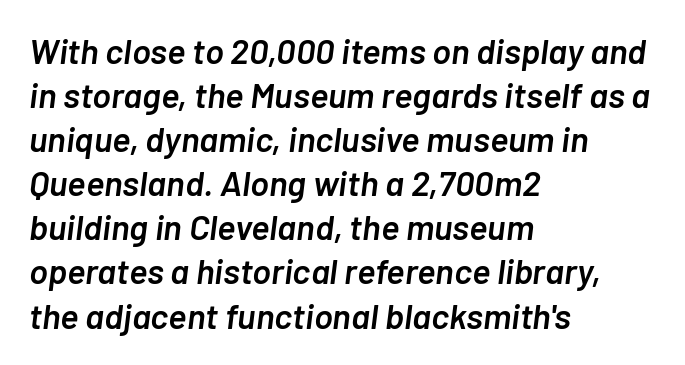
Q: Is the text bold? A: Semi-bold.
Q: Is the text italic (slanted)? A: Yes, it leans right by about 7 degrees.
Q: Is the text underlined? A: No.
Q: How is the paragraph aligned? A: Left-aligned.
Q: Is the spacing between letters normal or unusually wide? A: Normal.
Q: Is the spacing between lines tight, normal or loose? A: Normal.
Q: Width (condensed, normal, or wide)? A: Normal.
Q: Stroke contrast? A: Low.
Q: x-height? A: Medium.
Q: Monospaced? A: No.
